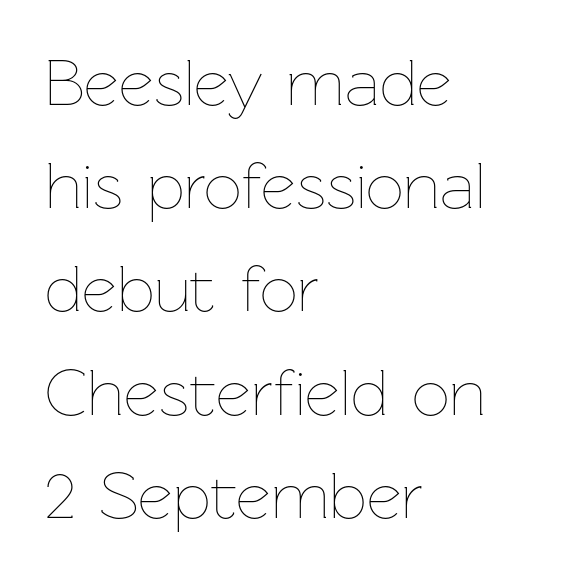
Q: Is the text bold? A: No.
Q: Is the text italic (slanted)? A: No, it is upright.
Q: Is the text underlined? A: No.
Q: How is the paragraph aligned? A: Left-aligned.
Q: Is the spacing between letters normal or unusually wide? A: Normal.
Q: Is the spacing between lines tight, normal or loose? A: Normal.
Q: Width (condensed, normal, or wide)? A: Normal.
Q: Stroke contrast? A: Low.
Q: x-height? A: Medium.
Q: Monospaced? A: No.
